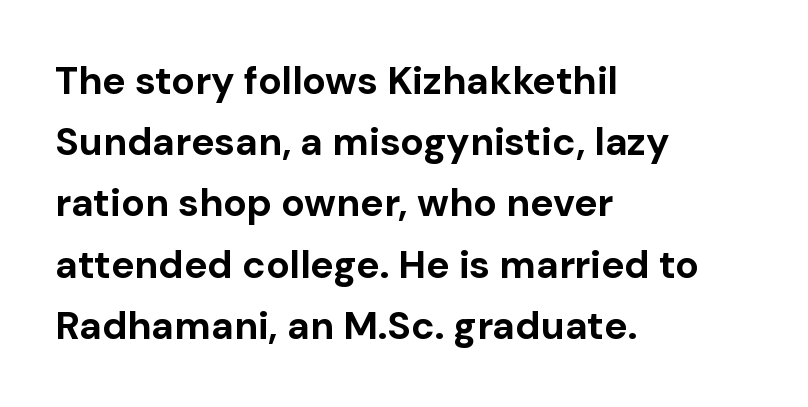
{"serif": "no", "italic": "no", "bold": "yes", "weight": "bold", "width": "normal", "stroke_contrast": "low", "x_height": "medium", "monospaced": "no", "underline": "no", "align": "left", "line_spacing": "normal", "line_spacing_ratio": 1.57, "letter_spacing": "normal", "letter_spacing_em": 0.0, "glyph_px": 39}
